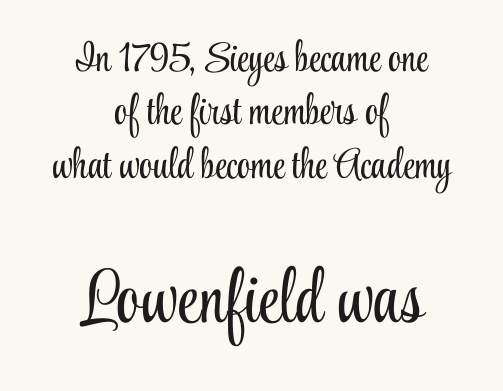
Q: Is the text bold? A: No.
Q: Is the text italic (slanted)? A: Yes.
Q: Is the typeface a serif or a sans-serif typeface? A: Serif.
Q: Is the text underlined? A: No.
Q: How is the paragraph aligned? A: Centered.
Q: Is the spacing between letters normal or unusually wide? A: Normal.
Q: Is the spacing between lines tight, normal or loose? A: Normal.
Q: Which block of text is set in a larger size, the first (top) or the second (bottom)? A: The second (bottom) one.
Q: Width (condensed, normal, or wide)? A: Condensed.
Q: Stroke contrast? A: Low.
Q: x-height? A: Small.
Q: Monospaced? A: No.
